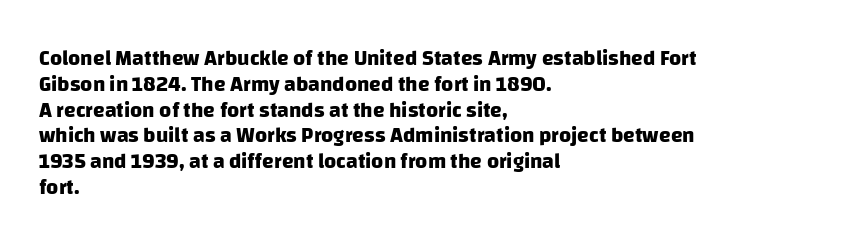
The paragraph has a hard left edge and a soft right edge. This sample uses plain, unmodified letter spacing. Quick note: underline off. Strong, thick strokes mark this as bold type.
